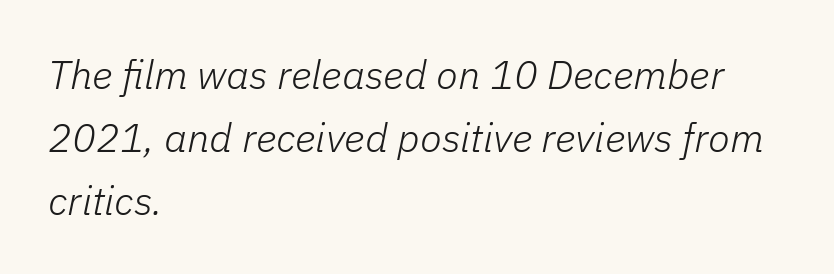
{"italic": "yes", "lean": "right", "slant_degrees": 11, "bold": "no", "weight": "light", "width": "normal", "stroke_contrast": "low", "x_height": "medium", "monospaced": "no", "underline": "no", "align": "left", "line_spacing": "normal", "line_spacing_ratio": 1.57, "letter_spacing": "normal", "letter_spacing_em": 0.0, "glyph_px": 40}
